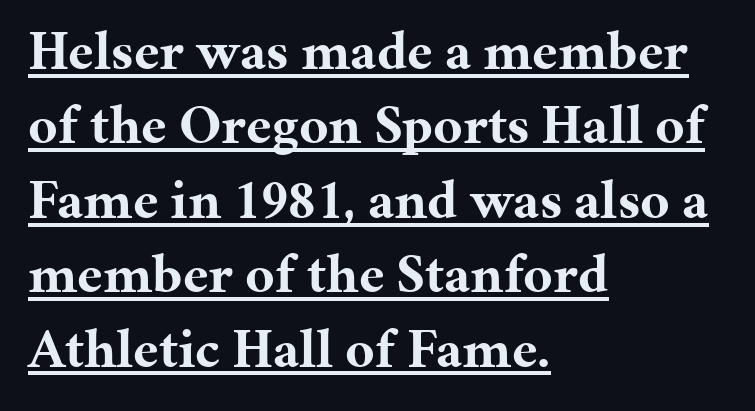
{"serif": "yes", "italic": "no", "bold": "yes", "weight": "bold", "width": "normal", "stroke_contrast": "medium", "x_height": "medium", "monospaced": "no", "underline": "yes", "align": "left", "line_spacing": "normal", "line_spacing_ratio": 1.33, "letter_spacing": "normal", "letter_spacing_em": 0.0, "glyph_px": 56}
